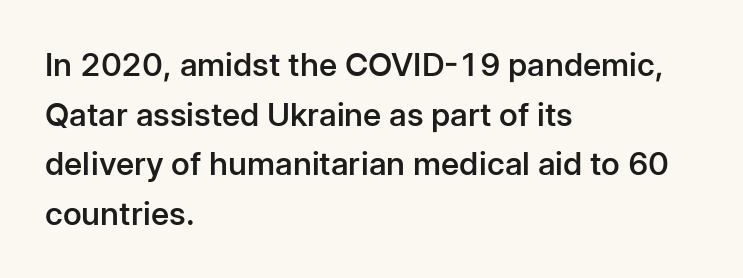
The image shows 32 px semibold sans-serif type, upright; set left-aligned, normal line spacing (1.55x), normal letter spacing, not underlined; low stroke contrast and a medium x-height.
